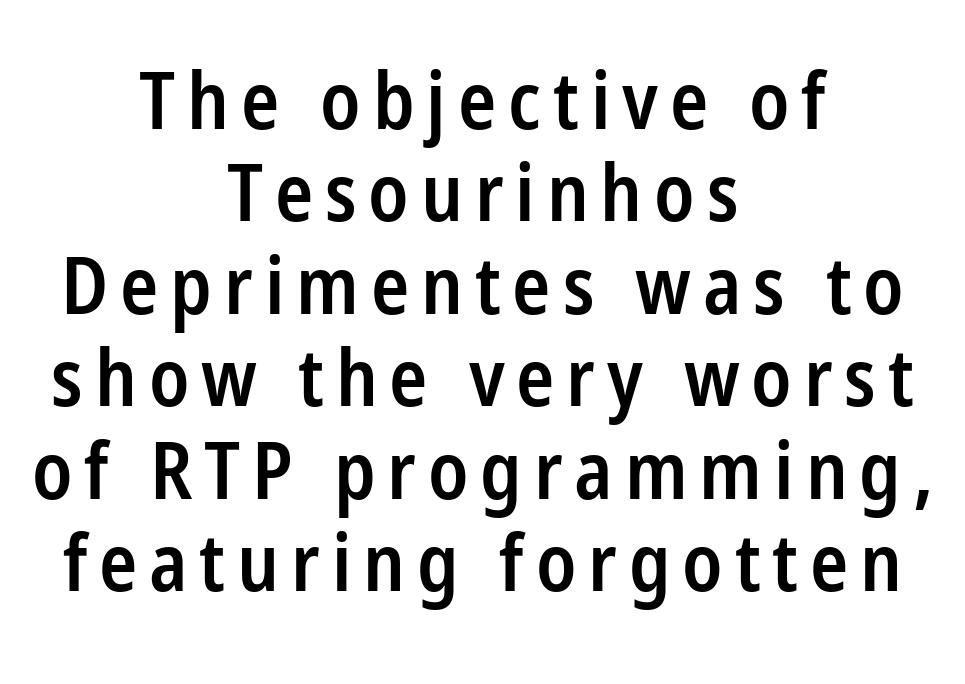
{"serif": "no", "italic": "no", "bold": "semi", "weight": "semibold", "width": "condensed", "stroke_contrast": "low", "x_height": "medium", "monospaced": "no", "underline": "no", "align": "center", "line_spacing_ratio": 1.17, "glyph_px": 79}
